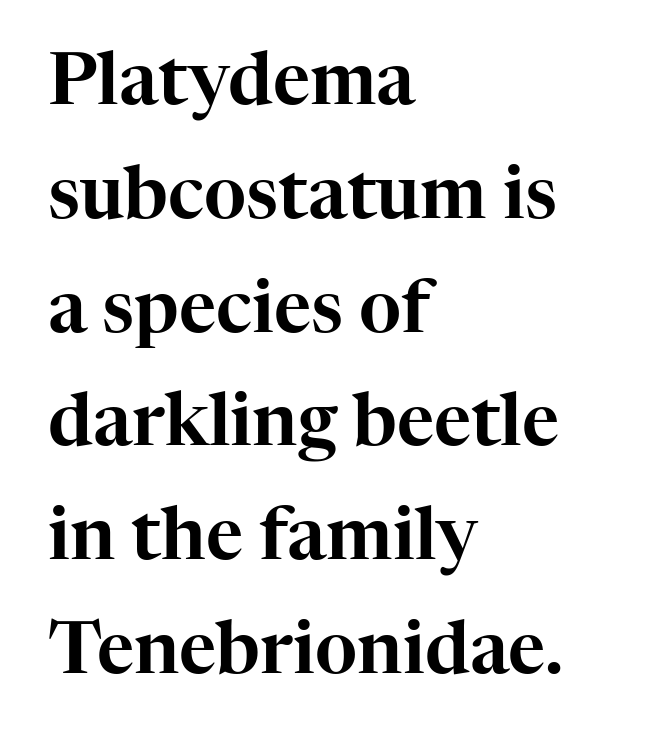
The image shows 72 px serif type, upright; set left-aligned, normal line spacing (1.58x), normal letter spacing, not underlined; high stroke contrast and a medium x-height.
